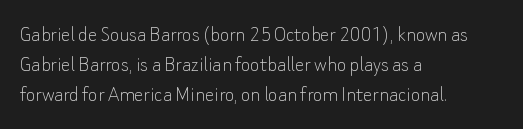
Q: Is the text bold? A: No.
Q: Is the text italic (slanted)? A: No, it is upright.
Q: Is the text underlined? A: No.
Q: How is the paragraph aligned? A: Left-aligned.
Q: Is the spacing between letters normal or unusually wide? A: Normal.
Q: Is the spacing between lines tight, normal or loose? A: Normal.
